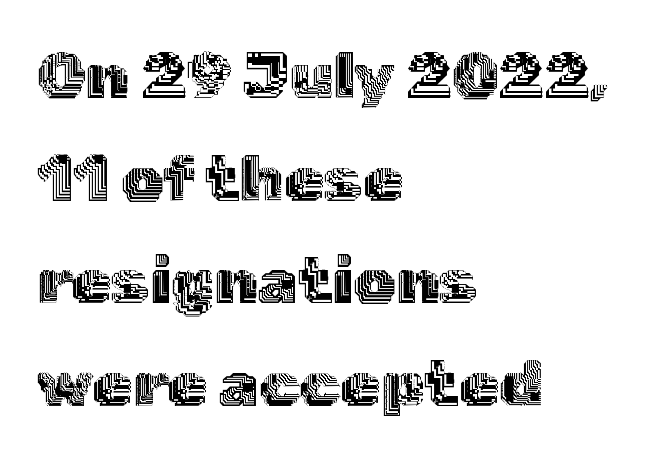
The image shows 65 px text type, upright; set left-aligned, normal line spacing (1.58x), normal letter spacing, not underlined; a medium x-height.
